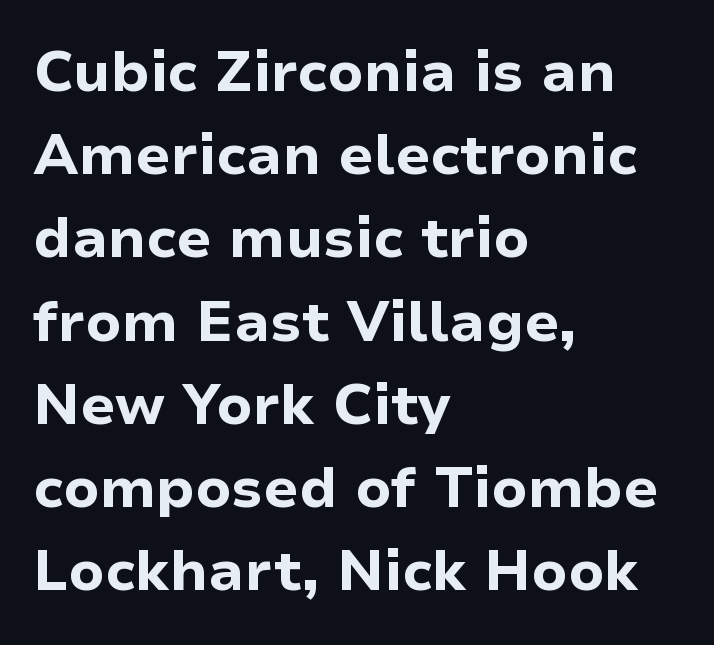
{"serif": "no", "italic": "no", "bold": "yes", "weight": "bold", "width": "normal", "stroke_contrast": "low", "x_height": "medium", "monospaced": "no", "underline": "no", "align": "left", "line_spacing": "normal", "line_spacing_ratio": 1.46, "letter_spacing": "normal", "letter_spacing_em": 0.0, "glyph_px": 57}
